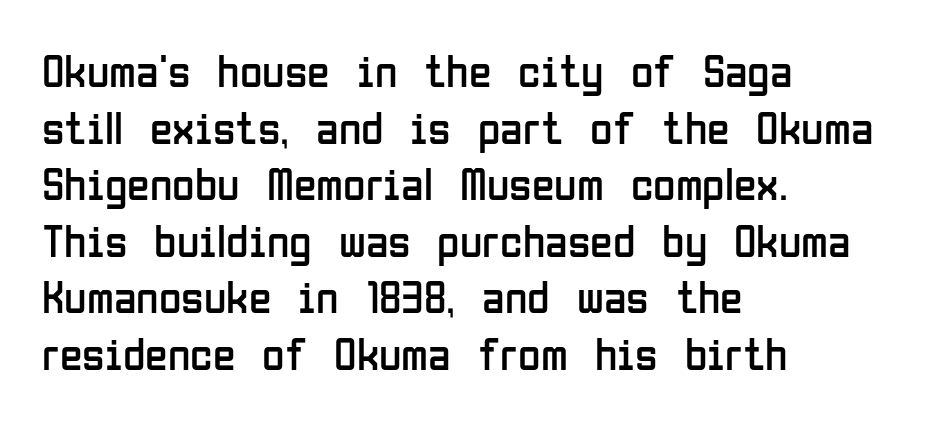
The image shows 46 px regular-weight, condensed sans-serif type, upright; set left-aligned, line spacing 1.23x, normal letter spacing, not underlined; low stroke contrast and a medium x-height.
